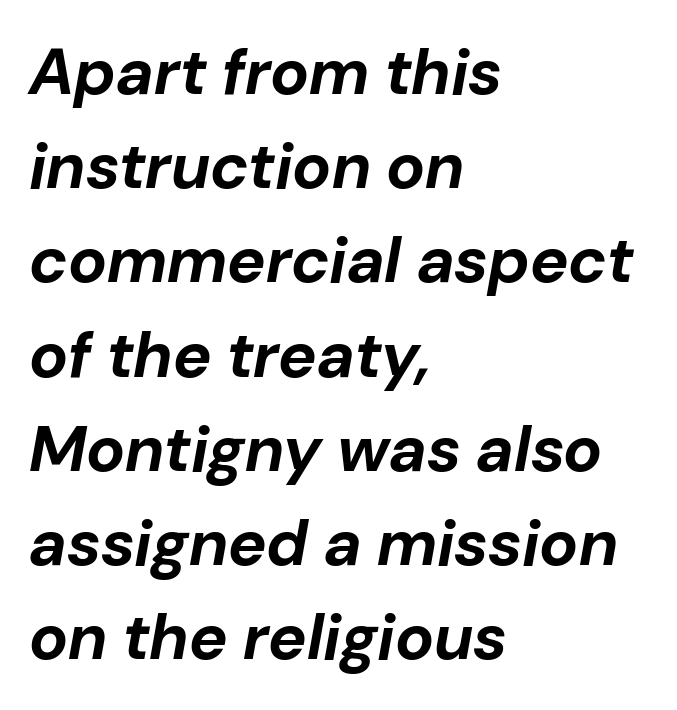
{"italic": "yes", "lean": "right", "slant_degrees": 10, "bold": "yes", "weight": "bold", "width": "normal", "stroke_contrast": "low", "x_height": "medium", "monospaced": "no", "underline": "no", "align": "left", "line_spacing": "normal", "line_spacing_ratio": 1.45, "letter_spacing": "normal", "letter_spacing_em": 0.0, "glyph_px": 65}
